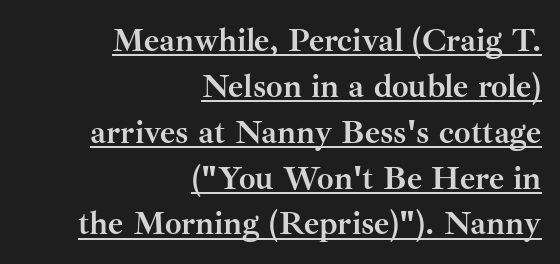
{"serif": "yes", "italic": "no", "bold": "yes", "weight": "semibold", "width": "normal", "stroke_contrast": "medium", "x_height": "small", "monospaced": "no", "underline": "yes", "align": "right", "line_spacing": "normal", "line_spacing_ratio": 1.39, "letter_spacing": "normal", "letter_spacing_em": 0.0, "glyph_px": 33}
